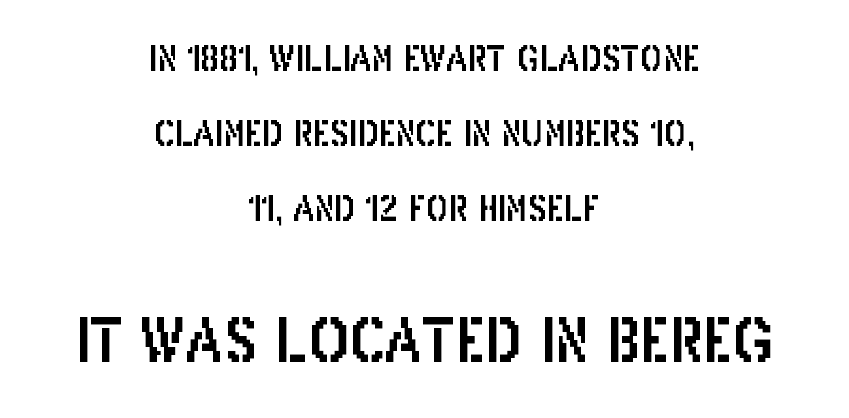
{"serif": "no", "italic": "no", "width": "condensed", "stroke_contrast": "low", "x_height": "large", "monospaced": "no", "underline": "no", "align": "center", "line_spacing": "loose", "line_spacing_ratio": 2.2, "letter_spacing": "normal", "letter_spacing_em": 0.0, "larger_block": "second", "size_ratio": 1.74, "glyph_px": 59}
